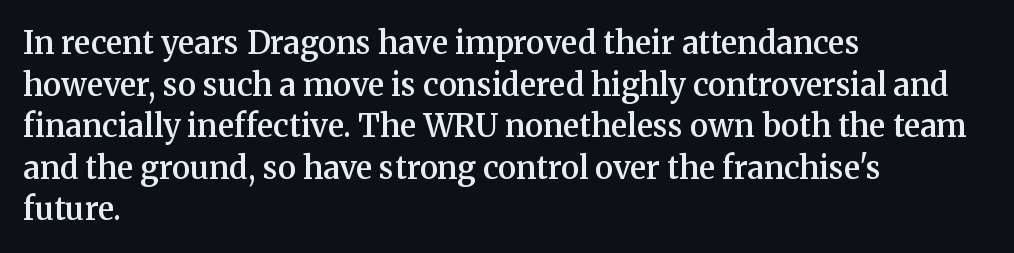
Q: Is the text bold? A: Semi-bold.
Q: Is the text italic (slanted)? A: No, it is upright.
Q: Is the typeface a serif or a sans-serif typeface? A: Serif.
Q: Is the text underlined? A: No.
Q: How is the paragraph aligned? A: Left-aligned.
Q: Is the spacing between letters normal or unusually wide? A: Normal.
Q: Is the spacing between lines tight, normal or loose? A: Normal.
Q: Width (condensed, normal, or wide)? A: Normal.
Q: Stroke contrast? A: Medium.
Q: x-height? A: Medium.
Q: Monospaced? A: No.
